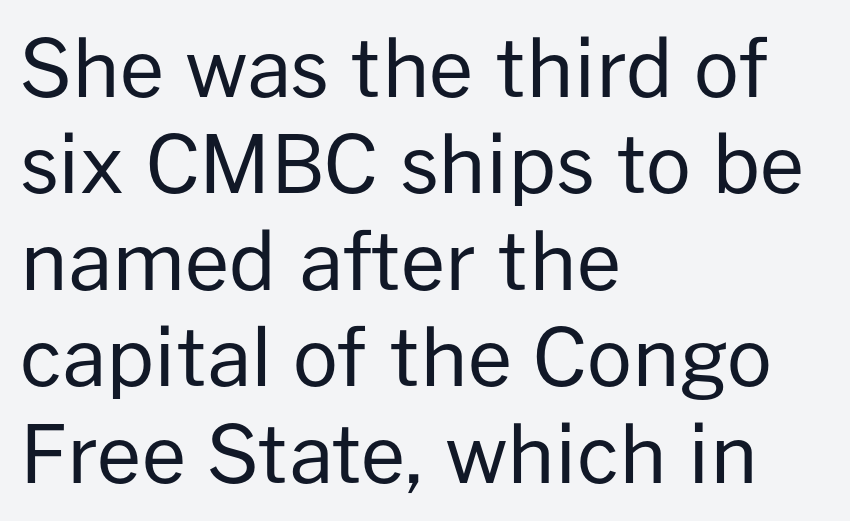
{"serif": "no", "italic": "no", "bold": "no", "weight": "regular", "width": "normal", "stroke_contrast": "low", "x_height": "medium", "monospaced": "no", "underline": "no", "align": "left", "line_spacing_ratio": 1.22, "letter_spacing": "normal", "letter_spacing_em": 0.0, "glyph_px": 79}
